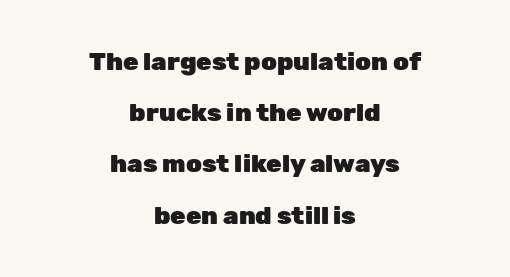
The image shows 25 px bold type, upright; set centered, loose line spacing (2.05x), normal letter spacing, not underlined.
